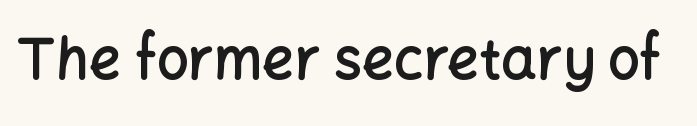
The image shows 56 px semibold sans-serif type, upright; set normal letter spacing, not underlined; low stroke contrast and a medium x-height.
